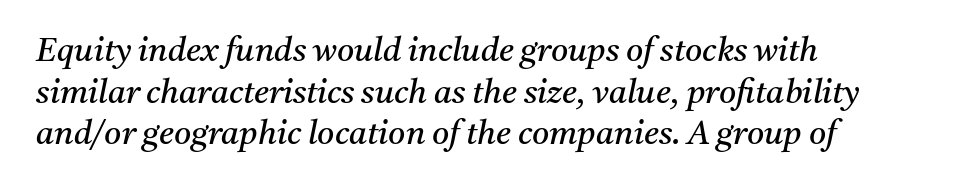
The weight would be labelled regular, book, light, or lighter still. The gap between lines stays unmarked. Proportional: the letters do not fall into vertical columns. What's the leading like? Ordinary, nothing unusual. Casual observation: everything's shoved over to the left. Posture: slanted.
